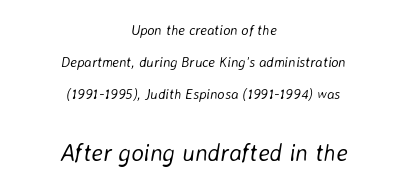
The text carries the slant typical of an italic or oblique font. Caption: face not bold, strokes unweighted. The later block is typeset at a bigger size than the earlier block. The rag falls on both sides of this text block equally. The leading is generous, giving the passage an open texture.
